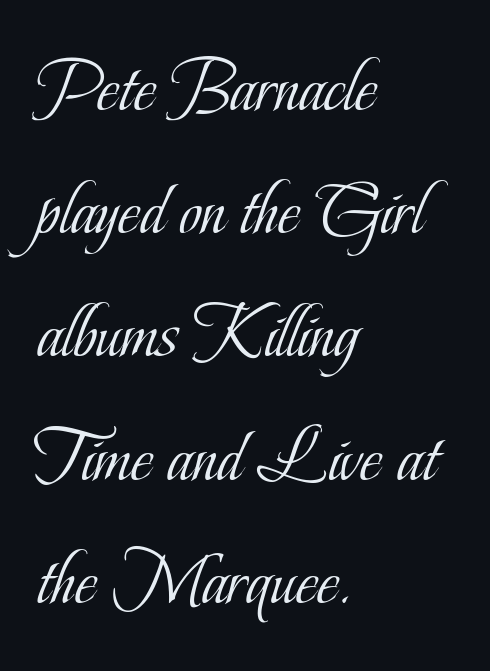
{"serif": "yes", "bold": "no", "weight": "light", "width": "condensed", "stroke_contrast": "low", "x_height": "small", "monospaced": "no", "underline": "no", "align": "left", "line_spacing": "normal", "line_spacing_ratio": 1.6, "letter_spacing": "normal", "letter_spacing_em": 0.0, "glyph_px": 77}
